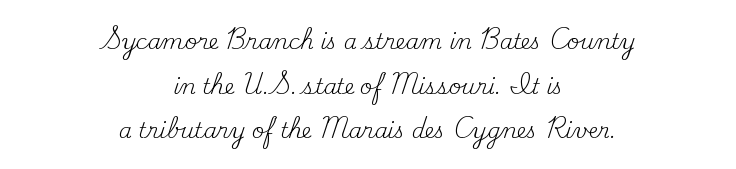
Q: Is the text bold? A: No.
Q: Is the text italic (slanted)? A: Yes.
Q: Is the text underlined? A: No.
Q: How is the paragraph aligned? A: Centered.
Q: Is the spacing between letters normal or unusually wide? A: Normal.
Q: Is the spacing between lines tight, normal or loose? A: Loose.
